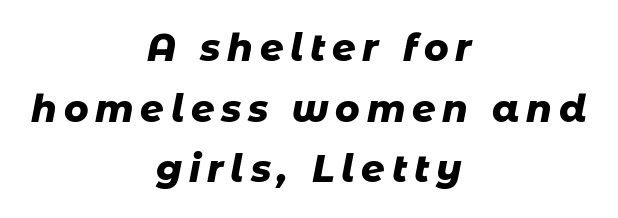
Q: Is the text bold? A: Yes.
Q: Is the text italic (slanted)? A: Yes, it leans right by about 11 degrees.
Q: Is the text underlined? A: No.
Q: How is the paragraph aligned? A: Centered.
Q: Is the spacing between lines tight, normal or loose? A: Normal.
Q: Width (condensed, normal, or wide)? A: Normal.
Q: Stroke contrast? A: Low.
Q: x-height? A: Medium.
Q: Monospaced? A: No.
